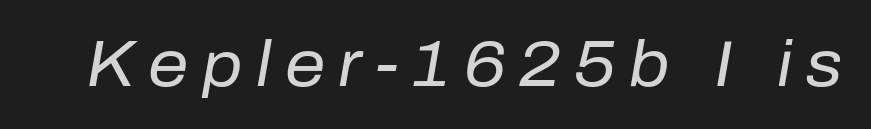
Q: Is the text bold? A: No.
Q: Is the text italic (slanted)? A: Yes, it leans right by about 10 degrees.
Q: Is the text underlined? A: No.
Q: Is the spacing between letters normal or unusually wide? A: Unusually wide.
Q: Width (condensed, normal, or wide)? A: Normal.
Q: Stroke contrast? A: Low.
Q: x-height? A: Medium.
Q: Monospaced? A: No.
